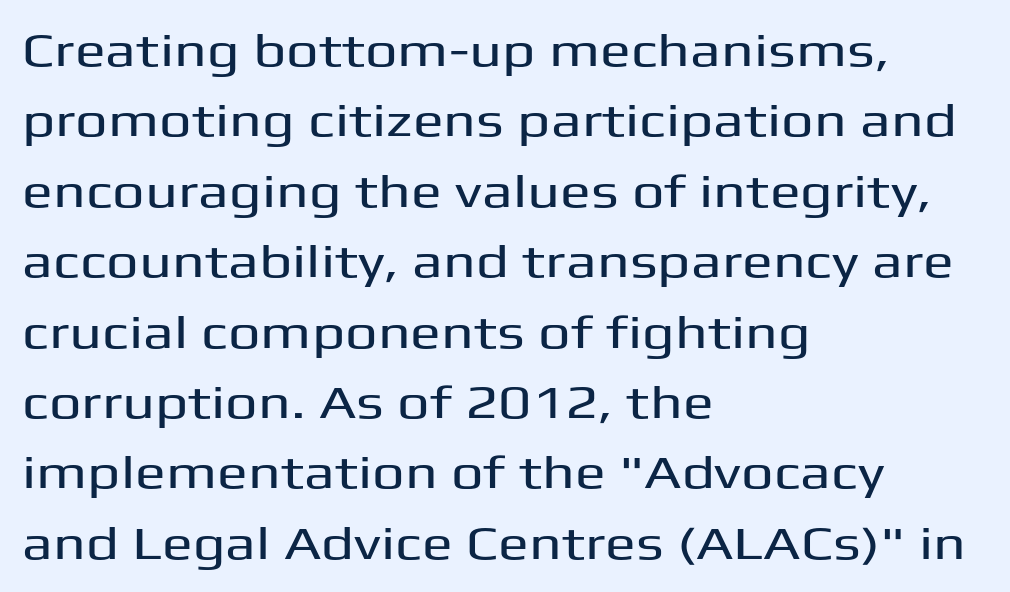
Q: Is the text italic (slanted)? A: No, it is upright.
Q: Is the typeface a serif or a sans-serif typeface? A: Sans-serif.
Q: Is the text underlined? A: No.
Q: How is the paragraph aligned? A: Left-aligned.
Q: Is the spacing between letters normal or unusually wide? A: Normal.
Q: Is the spacing between lines tight, normal or loose? A: Normal.
Q: Width (condensed, normal, or wide)? A: Wide.
Q: Stroke contrast? A: Medium.
Q: x-height? A: Medium.
Q: Monospaced? A: No.
